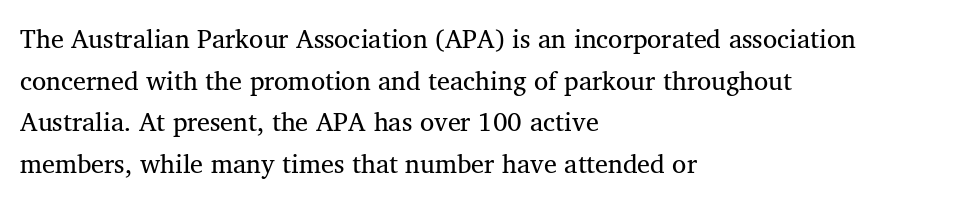
Type without underlining. Casual observation: everything's shoved over to the left. On a weight scale, this lands at 450 or below. These lines sit exactly where default settings would place them. The horizontal fit of the characters is conventional and even.
